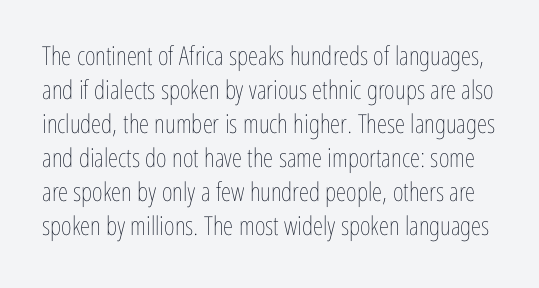
{"italic": "no", "bold": "no", "underline": "no", "line_spacing": "normal", "line_spacing_ratio": 1.31, "letter_spacing": "normal", "letter_spacing_em": 0.0, "glyph_px": 26}
